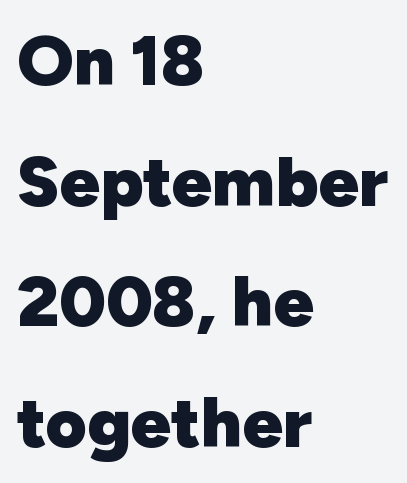
{"serif": "no", "italic": "no", "bold": "yes", "weight": "heavy", "width": "normal", "stroke_contrast": "low", "x_height": "medium", "monospaced": "no", "underline": "no", "align": "left", "line_spacing": "normal", "line_spacing_ratio": 1.7, "letter_spacing": "normal", "letter_spacing_em": 0.0, "glyph_px": 71}
